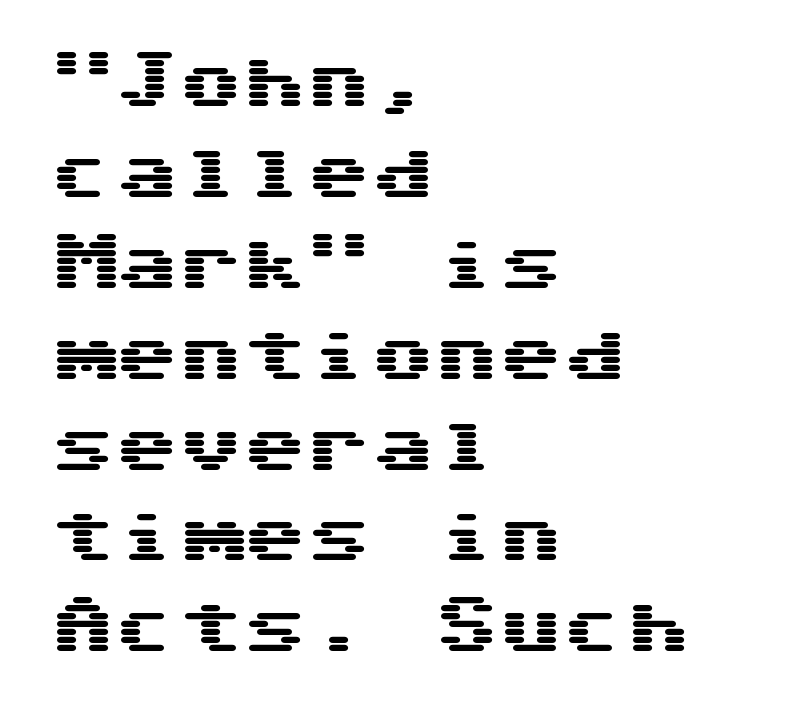
Q: Is the text italic (slanted)? A: No, it is upright.
Q: Is the typeface a serif or a sans-serif typeface? A: Sans-serif.
Q: Is the text underlined? A: No.
Q: How is the paragraph aligned? A: Left-aligned.
Q: Is the spacing between letters normal or unusually wide? A: Normal.
Q: Is the spacing between lines tight, normal or loose? A: Normal.
Q: Width (condensed, normal, or wide)? A: Wide.
Q: Stroke contrast? A: Medium.
Q: x-height? A: Medium.
